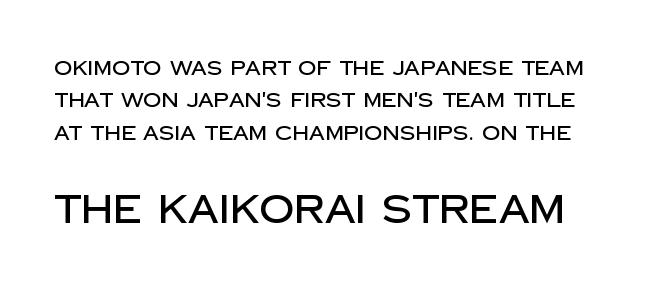
The specimen reads as upright at a glance. The second block has been scaled up relative to the first. Summary of vertical rhythm: regular, with standard interline spacing. No word sits above an underline.
